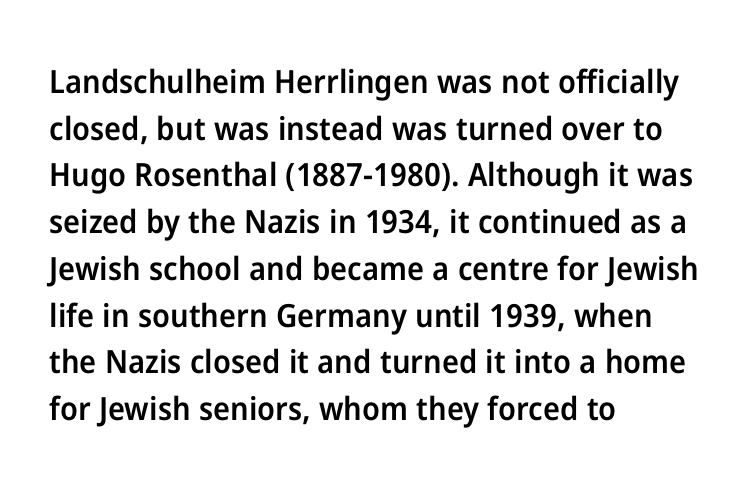
The image shows 32 px semibold sans-serif type, upright; set left-aligned, normal line spacing (1.46x), normal letter spacing, not underlined; low stroke contrast and a medium x-height.
